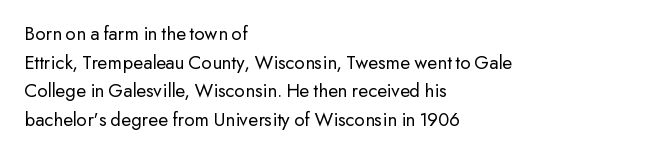
{"italic": "no", "bold": "no", "underline": "no", "align": "left", "line_spacing": "normal", "line_spacing_ratio": 1.43, "letter_spacing": "normal", "letter_spacing_em": 0.0, "glyph_px": 20}
